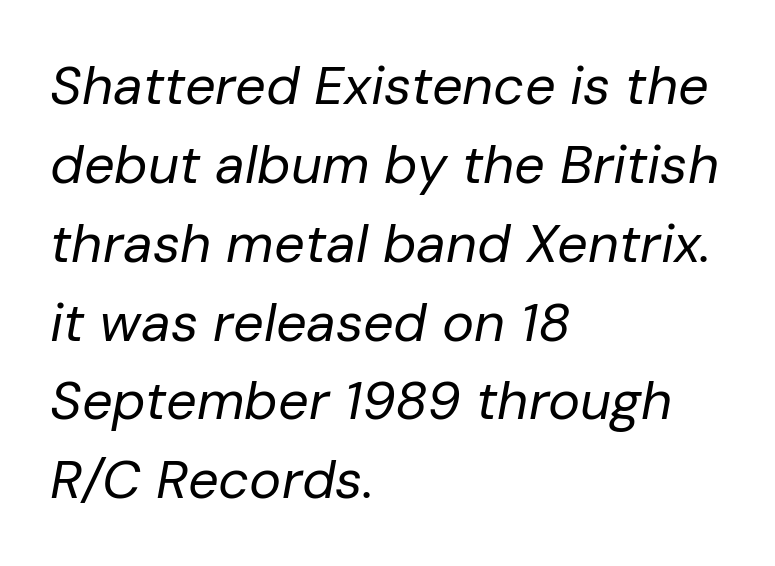
Stems here are at most as thick as an everyday book face. These lines were composed using italics. The rendering uses a moderate line-height, typical for paragraphs. Visually the block forms a straight wall on the left and a jagged coastline on the right.
